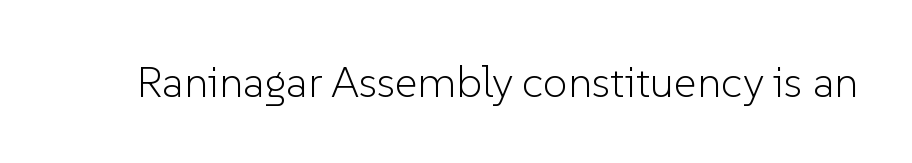
The passage shown is typed in a proportional face where columns would drift. In terms of letterform style, serifs are entirely absent. Decoration check: the copy has no underline. This is not heavy type; no bold has been used.
